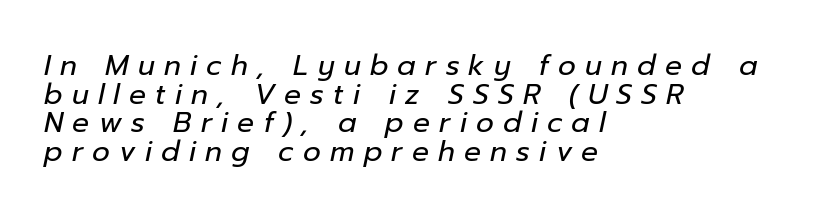
The image shows 28 px regular-weight type, italic (leaning right); set left-aligned, tight line spacing (1.02x), unusually wide letter spacing (+0.33 em), not underlined; low stroke contrast and a medium x-height.
